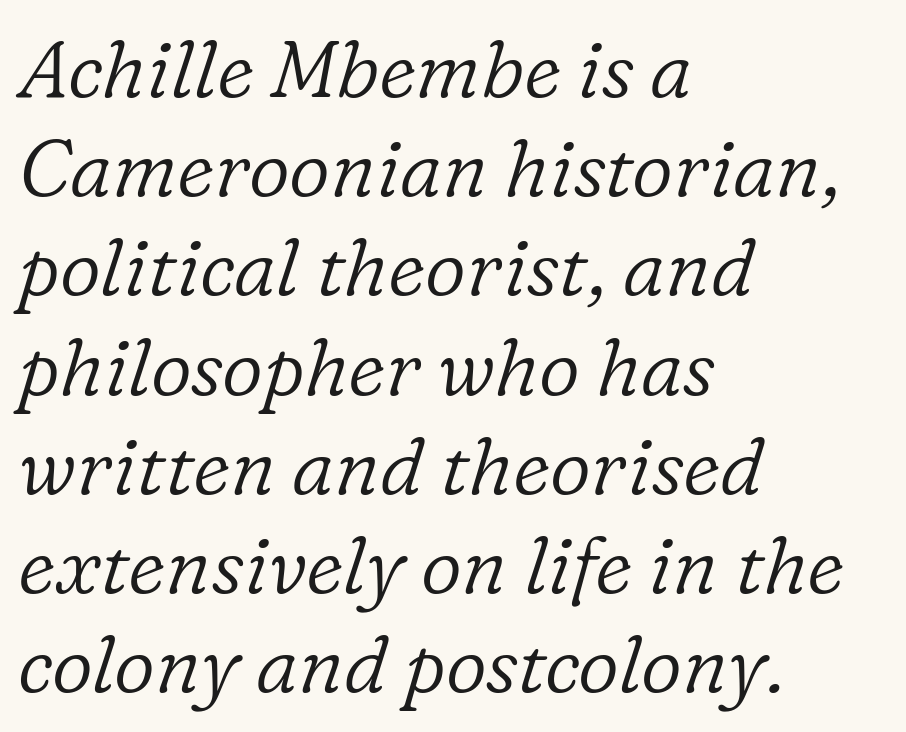
Q: Is the text bold? A: No.
Q: Is the text italic (slanted)? A: Yes, it leans right by about 16 degrees.
Q: Is the typeface a serif or a sans-serif typeface? A: Serif.
Q: Is the text underlined? A: No.
Q: How is the paragraph aligned? A: Left-aligned.
Q: Is the spacing between letters normal or unusually wide? A: Normal.
Q: Width (condensed, normal, or wide)? A: Normal.
Q: Stroke contrast? A: Low.
Q: x-height? A: Medium.
Q: Monospaced? A: No.
